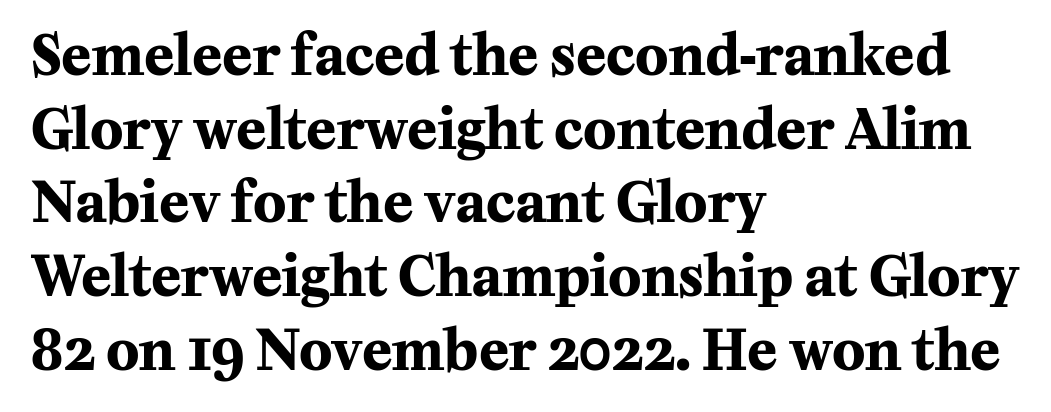
{"serif": "yes", "italic": "no", "bold": "yes", "weight": "bold", "width": "normal", "stroke_contrast": "medium", "x_height": "medium", "monospaced": "no", "underline": "no", "align": "left", "line_spacing": "normal", "line_spacing_ratio": 1.34, "letter_spacing": "normal", "letter_spacing_em": 0.0, "glyph_px": 55}
